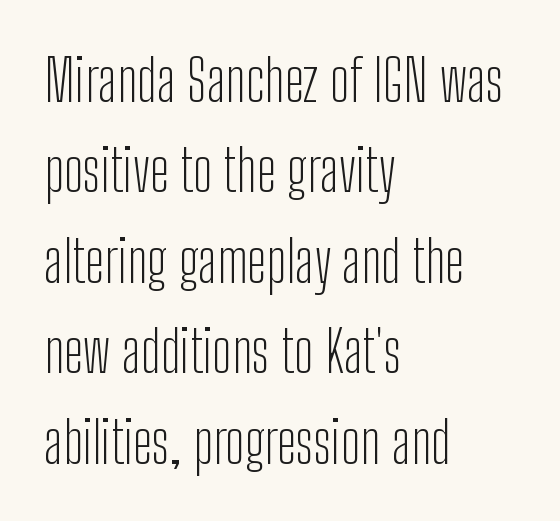
{"serif": "no", "italic": "no", "bold": "no", "weight": "light", "width": "condensed", "stroke_contrast": "low", "x_height": "medium", "monospaced": "no", "underline": "no", "align": "left", "line_spacing": "normal", "line_spacing_ratio": 1.56, "letter_spacing": "normal", "letter_spacing_em": 0.0, "glyph_px": 58}
